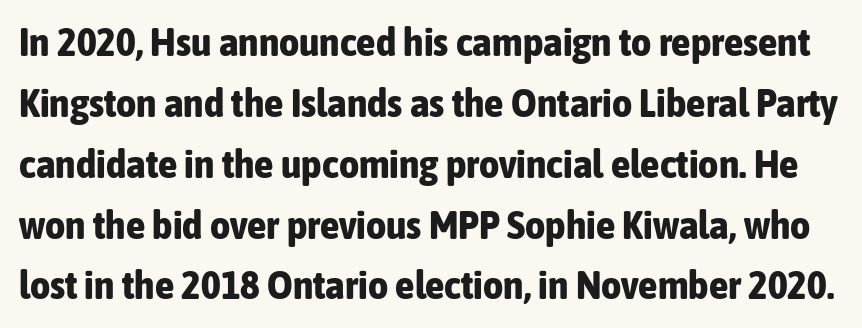
Character widths vary here, with narrow letters taking less room than wide ones. The typography opts for an upright posture over an oblique one. You can tell from the bare stems that sans-serif type was used. These lines sit exactly where default settings would place them.
